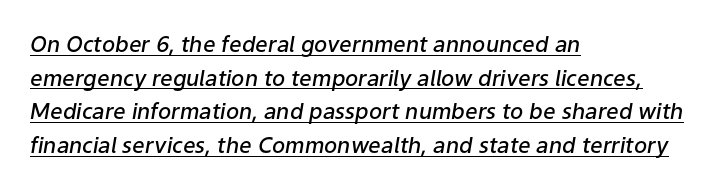
The rendering anchors every line to the left-hand side. Caption: lettering with a line underneath. Compared with typical body copy, the letter spacing here is the same. Is there much room between lines? A standard amount, neither cramped nor airy.
